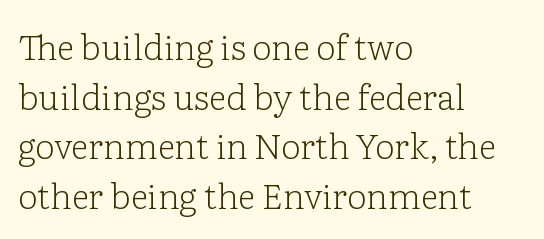
Q: Is the text bold? A: No.
Q: Is the text italic (slanted)? A: No, it is upright.
Q: Is the typeface a serif or a sans-serif typeface? A: Serif.
Q: Is the text underlined? A: No.
Q: How is the paragraph aligned? A: Left-aligned.
Q: Is the spacing between letters normal or unusually wide? A: Normal.
Q: Is the spacing between lines tight, normal or loose? A: Normal.
Q: Width (condensed, normal, or wide)? A: Normal.
Q: Stroke contrast? A: Low.
Q: x-height? A: Medium.
Q: Monospaced? A: No.
